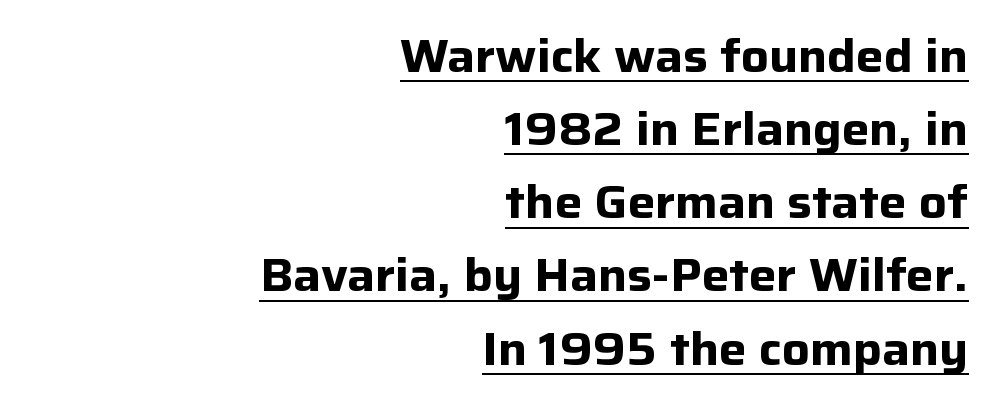
The image shows 46 px bold sans-serif type, upright; set right-aligned, normal line spacing (1.59x), normal letter spacing, underlined; low stroke contrast and a medium x-height.
